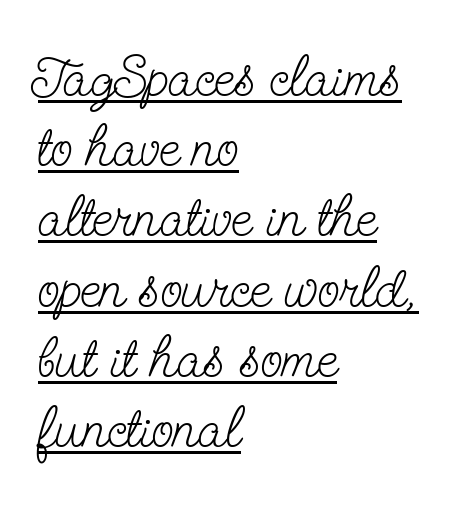
Q: Is the text bold? A: No.
Q: Is the text italic (slanted)? A: Yes.
Q: Is the typeface a serif or a sans-serif typeface? A: Serif.
Q: Is the text underlined? A: Yes.
Q: How is the paragraph aligned? A: Left-aligned.
Q: Is the spacing between letters normal or unusually wide? A: Normal.
Q: Width (condensed, normal, or wide)? A: Condensed.
Q: Stroke contrast? A: Low.
Q: x-height? A: Small.
Q: Monospaced? A: No.
